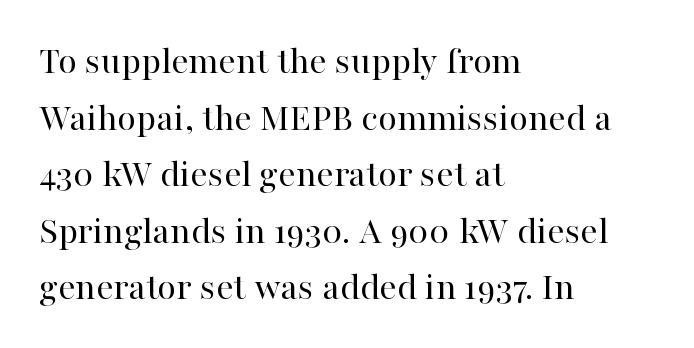
The image shows 39 px regular-weight serif type, upright; set left-aligned, normal line spacing (1.45x), normal letter spacing, not underlined; high stroke contrast and a medium x-height.
